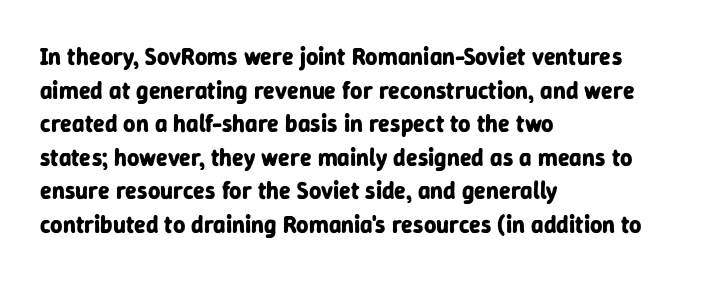
{"italic": "no", "bold": "yes", "underline": "no", "align": "left", "line_spacing": "normal", "line_spacing_ratio": 1.4, "letter_spacing": "normal", "letter_spacing_em": 0.0, "glyph_px": 24}
